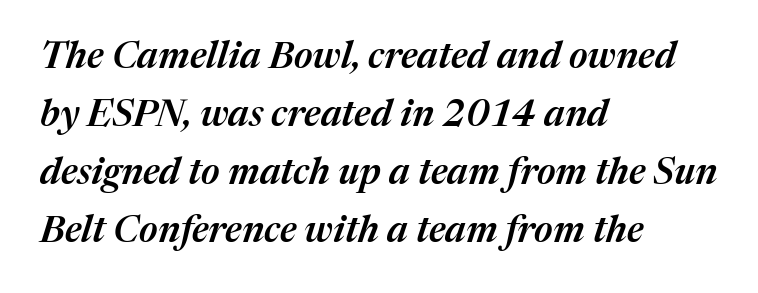
The image shows 37 px semibold type, italic (leaning right); set left-aligned, normal line spacing (1.57x), normal letter spacing, not underlined; medium stroke contrast and a medium x-height.
